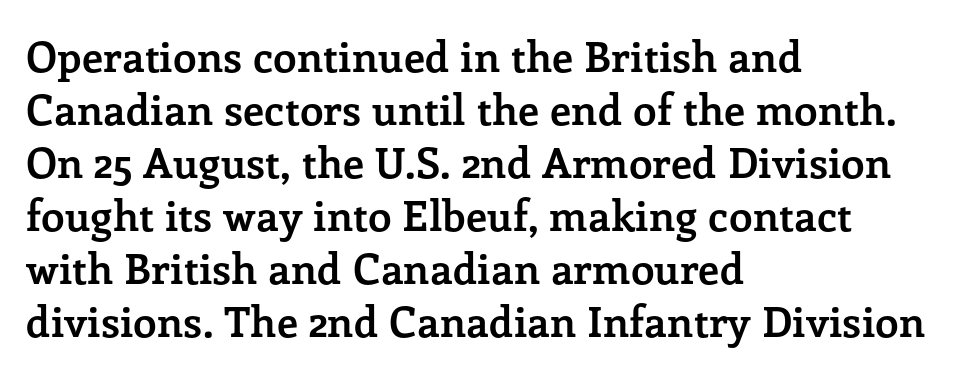
The image shows 42 px semibold serif type, upright; set left-aligned, normal line spacing (1.26x), normal letter spacing, not underlined; low stroke contrast and a medium x-height.
